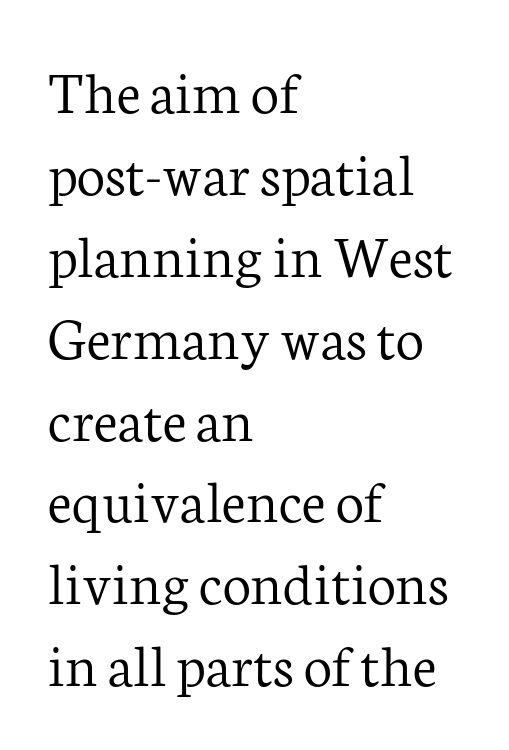
Q: Is the text bold? A: No.
Q: Is the text italic (slanted)? A: No, it is upright.
Q: Is the typeface a serif or a sans-serif typeface? A: Serif.
Q: Is the text underlined? A: No.
Q: How is the paragraph aligned? A: Left-aligned.
Q: Is the spacing between letters normal or unusually wide? A: Normal.
Q: Is the spacing between lines tight, normal or loose? A: Normal.
Q: Width (condensed, normal, or wide)? A: Normal.
Q: Stroke contrast? A: Low.
Q: x-height? A: Medium.
Q: Monospaced? A: No.
